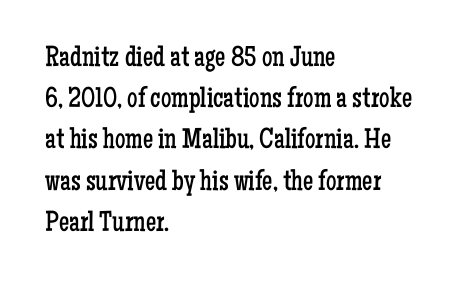
The image shows 29 px regular-weight, condensed serif type, upright; set left-aligned, normal line spacing (1.42x), normal letter spacing, not underlined; low stroke contrast and a medium x-height.
